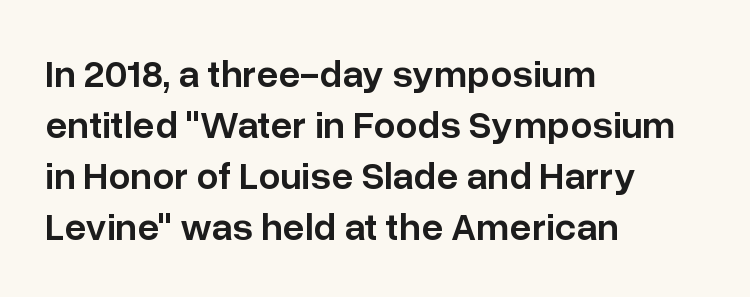
The image shows 39 px semibold sans-serif type, upright; set left-aligned, normal line spacing (1.31x), normal letter spacing, not underlined; low stroke contrast and a medium x-height.
